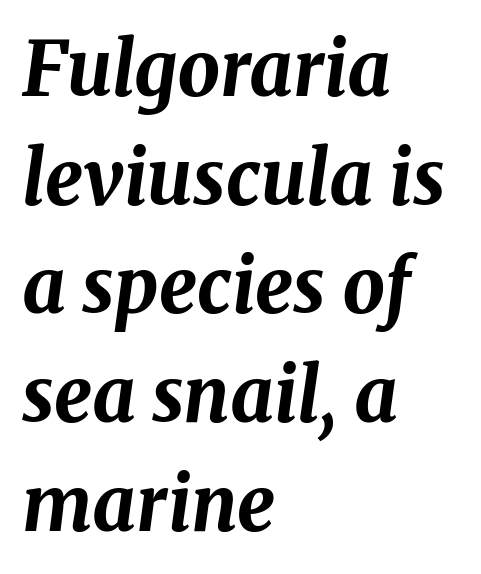
{"italic": "yes", "lean": "right", "slant_degrees": 8, "bold": "yes", "weight": "bold", "width": "normal", "stroke_contrast": "medium", "x_height": "medium", "monospaced": "no", "underline": "no", "align": "left", "line_spacing": "normal", "line_spacing_ratio": 1.45, "letter_spacing": "normal", "letter_spacing_em": 0.0, "glyph_px": 75}
